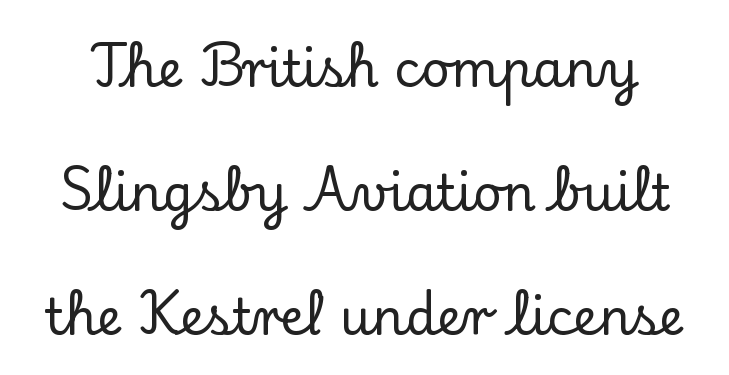
Rule under the text: the space is simply empty. Notice how the stems are strictly vertical — no italics here. The letterforms sit shoulder to shoulder at normal distance. Think of a printed novel: that variable character pitch is what you see here.
